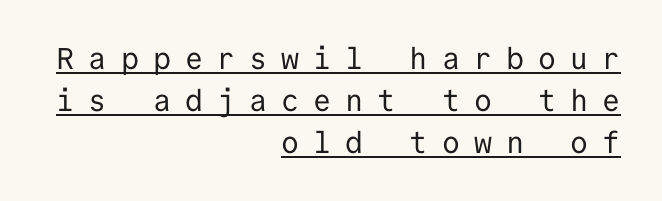
The image shows 30 px regular-weight sans-serif type, upright, monospaced; set right-aligned, normal line spacing (1.4x), unusually wide letter spacing (+0.47 em), underlined; low stroke contrast and a medium x-height.
